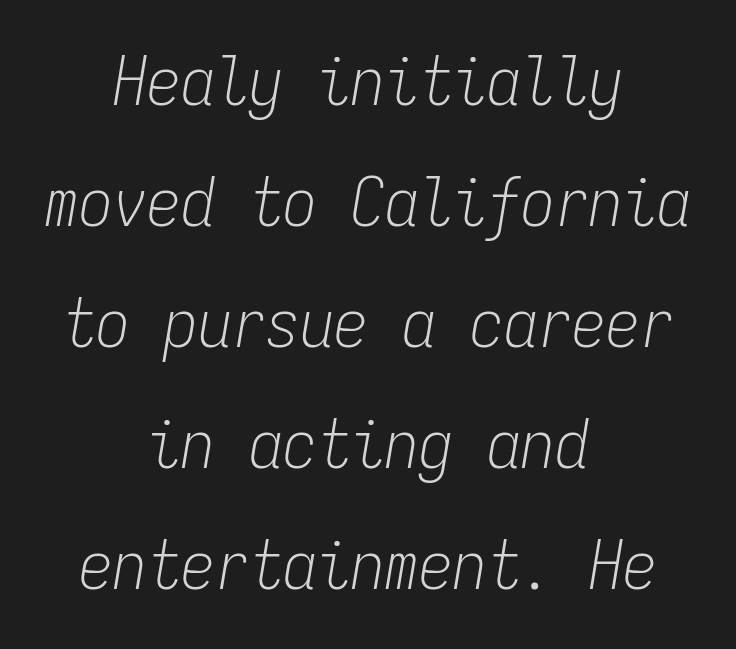
The image shows 68 px light, condensed type, italic (leaning right), monospaced; set centered, line spacing 1.78x, normal letter spacing, not underlined; low stroke contrast and a medium x-height.
